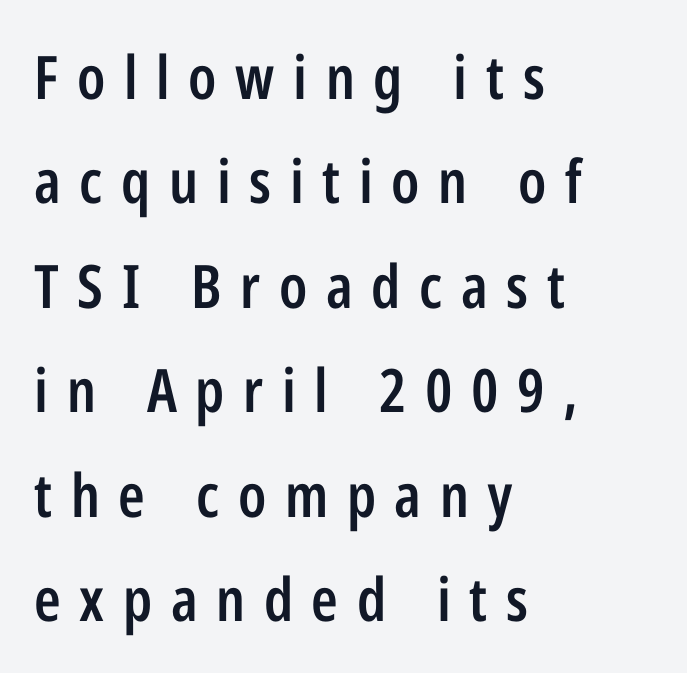
Q: Is the text bold? A: Semi-bold.
Q: Is the text italic (slanted)? A: No, it is upright.
Q: Is the typeface a serif or a sans-serif typeface? A: Sans-serif.
Q: Is the text underlined? A: No.
Q: How is the paragraph aligned? A: Left-aligned.
Q: Is the spacing between letters normal or unusually wide? A: Unusually wide.
Q: Width (condensed, normal, or wide)? A: Condensed.
Q: Stroke contrast? A: Low.
Q: x-height? A: Medium.
Q: Monospaced? A: No.
